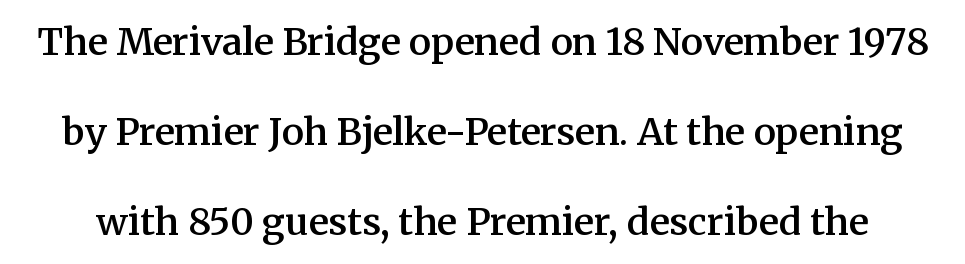
{"serif": "yes", "italic": "no", "bold": "semi", "weight": "semibold", "width": "normal", "stroke_contrast": "medium", "x_height": "medium", "monospaced": "no", "underline": "no", "line_spacing": "loose", "line_spacing_ratio": 2.43, "letter_spacing": "normal", "letter_spacing_em": 0.0, "glyph_px": 37}
